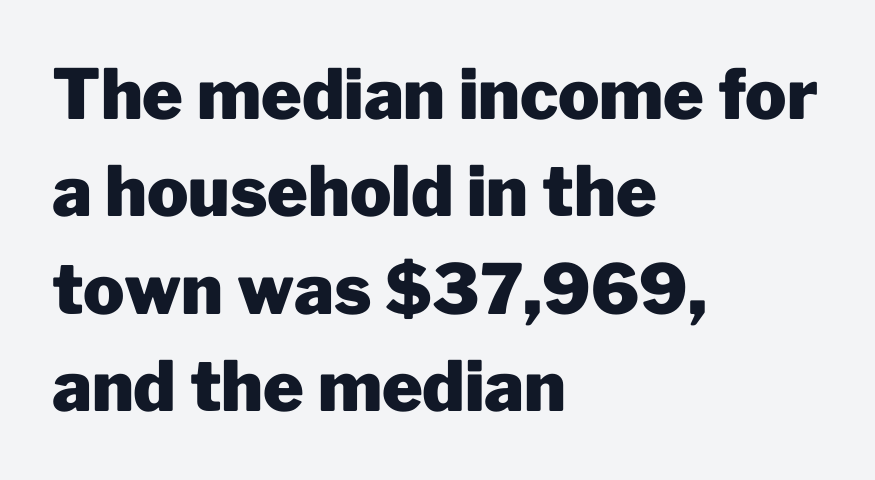
{"serif": "no", "italic": "no", "bold": "yes", "weight": "heavy", "width": "normal", "stroke_contrast": "low", "x_height": "medium", "monospaced": "no", "underline": "no", "align": "left", "line_spacing": "normal", "line_spacing_ratio": 1.41, "letter_spacing": "normal", "letter_spacing_em": 0.0, "glyph_px": 69}
